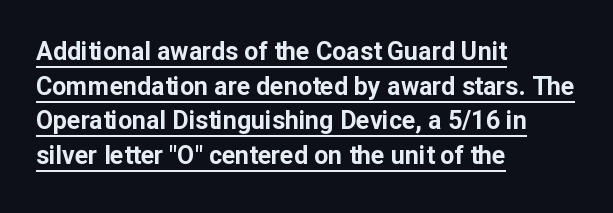
The image shows 25 px bold type, upright; set left-aligned, normal line spacing (1.39x), normal letter spacing, underlined.
